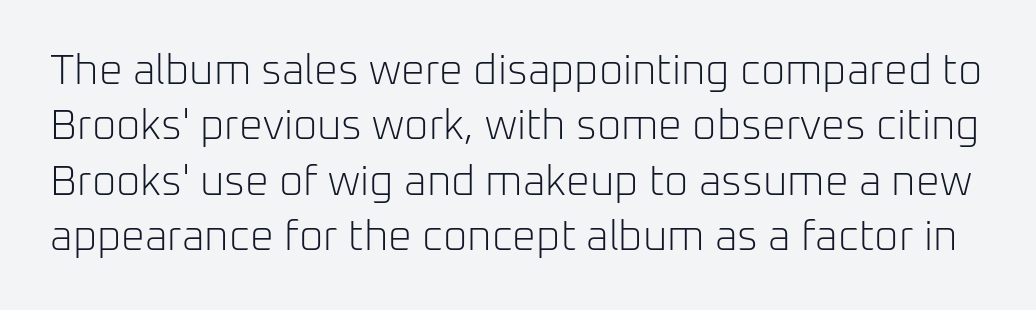
The image shows 42 px light sans-serif type, upright; set normal line spacing (1.32x), normal letter spacing, not underlined; low stroke contrast and a medium x-height.
